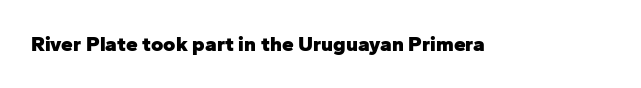
Q: Is the text bold? A: Yes.
Q: Is the text italic (slanted)? A: No, it is upright.
Q: Is the text underlined? A: No.
Q: Is the spacing between letters normal or unusually wide? A: Normal.
